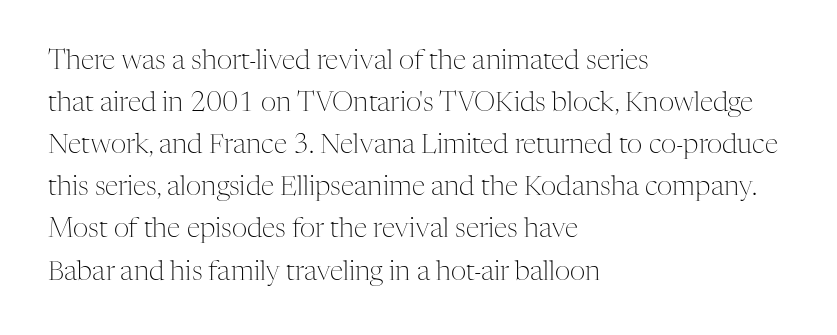
The image shows 27 px text type, upright; set left-aligned, normal line spacing (1.56x), normal letter spacing, not underlined.
